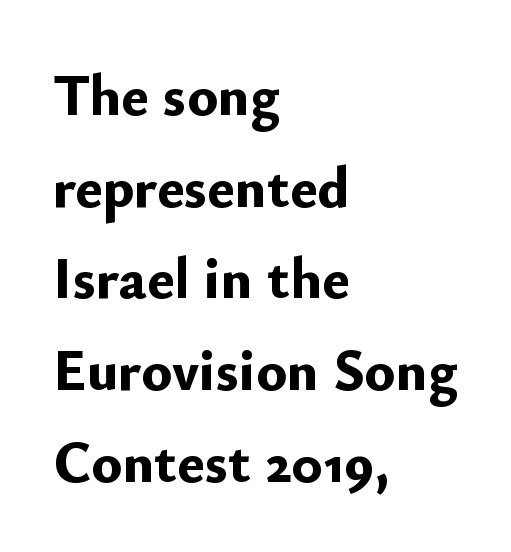
Q: Is the text bold? A: Yes.
Q: Is the text italic (slanted)? A: No, it is upright.
Q: Is the typeface a serif or a sans-serif typeface? A: Sans-serif.
Q: Is the text underlined? A: No.
Q: How is the paragraph aligned? A: Left-aligned.
Q: Is the spacing between letters normal or unusually wide? A: Normal.
Q: Is the spacing between lines tight, normal or loose? A: Normal.
Q: Width (condensed, normal, or wide)? A: Normal.
Q: Stroke contrast? A: Low.
Q: x-height? A: Small.
Q: Monospaced? A: No.
